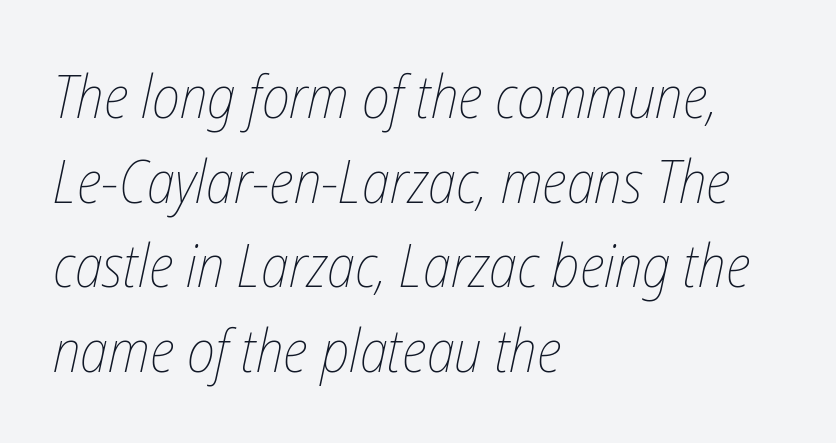
{"italic": "yes", "lean": "right", "slant_degrees": 12, "bold": "no", "weight": "thin", "width": "condensed", "stroke_contrast": "low", "x_height": "medium", "monospaced": "no", "underline": "no", "align": "left", "line_spacing": "normal", "line_spacing_ratio": 1.41, "letter_spacing": "normal", "letter_spacing_em": 0.0, "glyph_px": 60}
